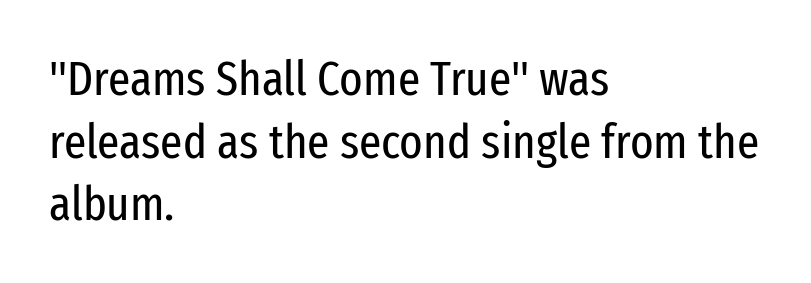
Counters stay open thanks to moderate or lighter strokes. Is this a fixed-width face? No — the glyphs have proportional, varying widths. Ascenders rise straight up at ninety degrees. The letters sit at their default tracking, neither squeezed nor spread.
